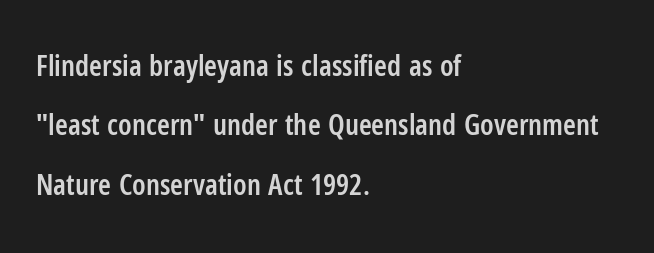
The image shows 29 px semibold, condensed sans-serif type, upright; set left-aligned, loose line spacing (2.05x), normal letter spacing, not underlined; low stroke contrast and a medium x-height.
